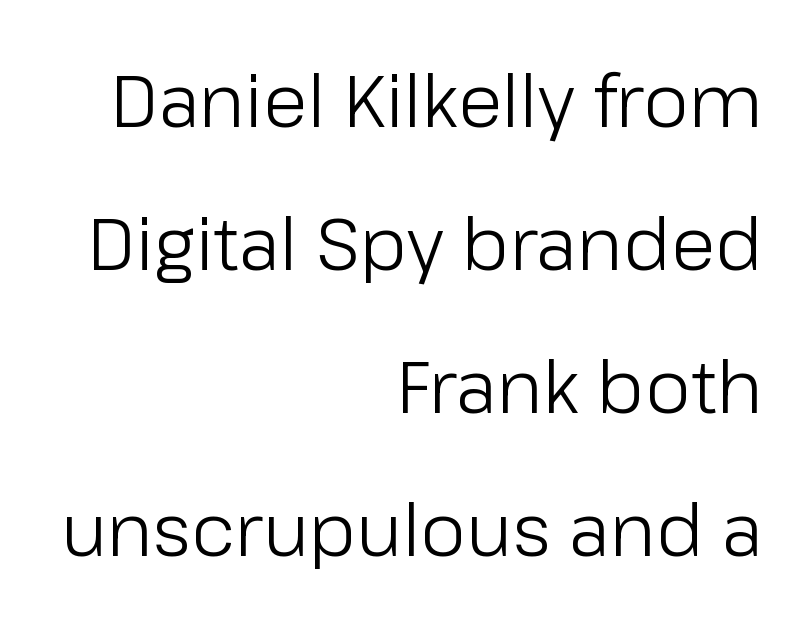
The passage shown is typed in a proportional face where columns would drift. The line-height multiplier appears high, well above default. Students, note that the glyphs here touch the page at normal intervals. Ascenders rise straight up at ninety degrees. The font is comparable to plain body text, perhaps lighter. The specimen omits any rule beneath the text block's lines.
